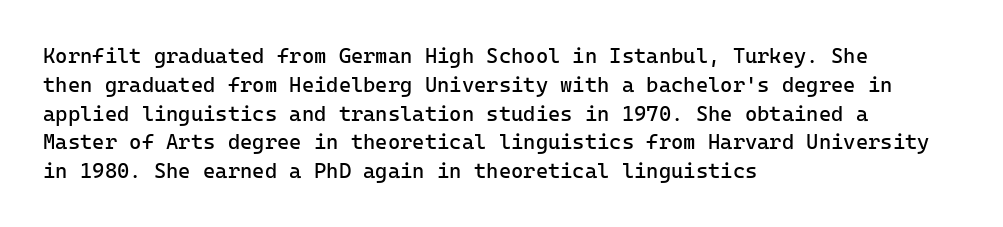
{"italic": "no", "bold": "no", "underline": "no", "align": "left", "line_spacing": "normal", "line_spacing_ratio": 1.37, "letter_spacing": "normal", "letter_spacing_em": 0.0, "glyph_px": 21}
